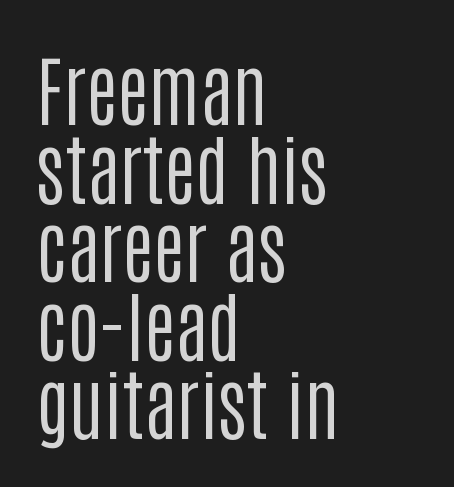
Stroke terminals: plain, sans-serif. Quick note: not italic, upright. These lines keep a tight, regular rhythm from letter to letter. Letters rest on an invisible, unmarked baseline. A student would call this left alignment; a typographer would say flush left, rag right.
